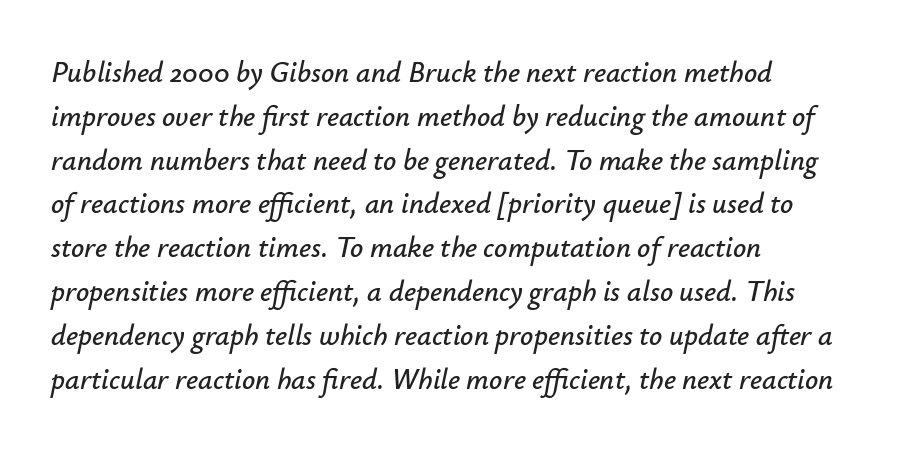
{"italic": "yes", "lean": "right", "slant_degrees": 12, "width": "normal", "stroke_contrast": "low", "x_height": "small", "monospaced": "no", "underline": "no", "align": "left", "line_spacing": "normal", "line_spacing_ratio": 1.51, "letter_spacing": "normal", "letter_spacing_em": 0.0, "glyph_px": 29}
